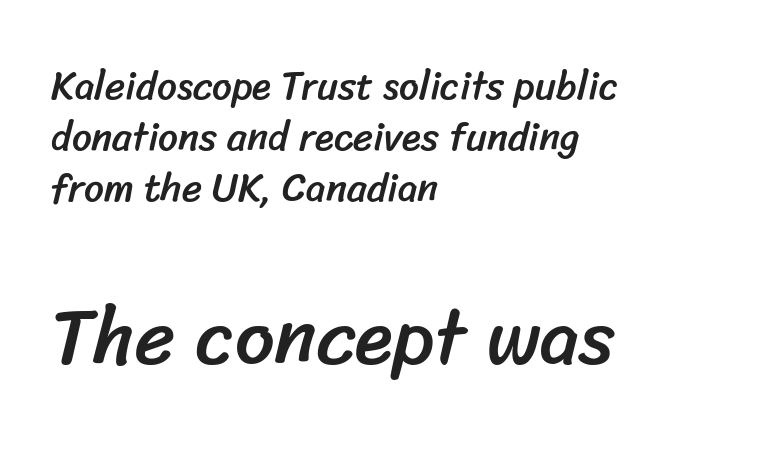
The rows are spaced the way most documents space them. Glyph-to-glyph distance matches everyday printed text. The setting favours the left margin, as ordinary paragraphs usually do. The designer went with a sans here, leaving each stem footless.
